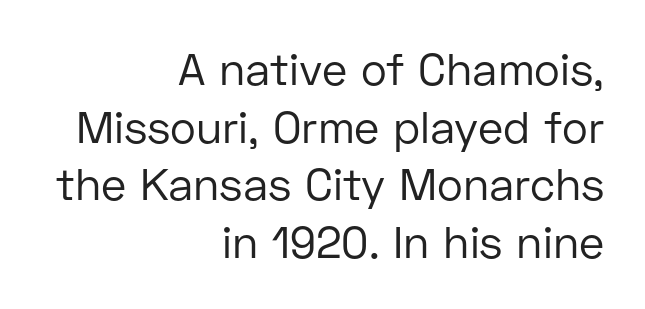
Q: Is the text bold? A: No.
Q: Is the text italic (slanted)? A: No, it is upright.
Q: Is the typeface a serif or a sans-serif typeface? A: Sans-serif.
Q: Is the text underlined? A: No.
Q: How is the paragraph aligned? A: Right-aligned.
Q: Is the spacing between letters normal or unusually wide? A: Normal.
Q: Is the spacing between lines tight, normal or loose? A: Normal.
Q: Width (condensed, normal, or wide)? A: Normal.
Q: Stroke contrast? A: Low.
Q: x-height? A: Medium.
Q: Monospaced? A: No.
